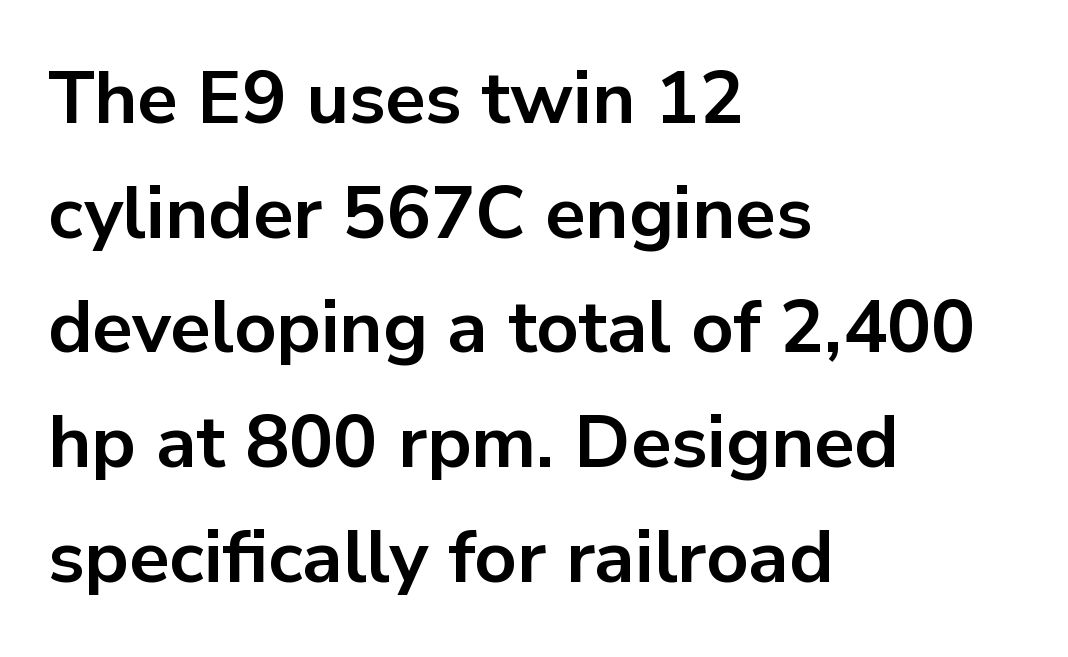
Q: Is the text bold? A: Yes.
Q: Is the text italic (slanted)? A: No, it is upright.
Q: Is the typeface a serif or a sans-serif typeface? A: Sans-serif.
Q: Is the text underlined? A: No.
Q: How is the paragraph aligned? A: Left-aligned.
Q: Is the spacing between letters normal or unusually wide? A: Normal.
Q: Is the spacing between lines tight, normal or loose? A: Normal.
Q: Width (condensed, normal, or wide)? A: Normal.
Q: Stroke contrast? A: Low.
Q: x-height? A: Medium.
Q: Monospaced? A: No.
